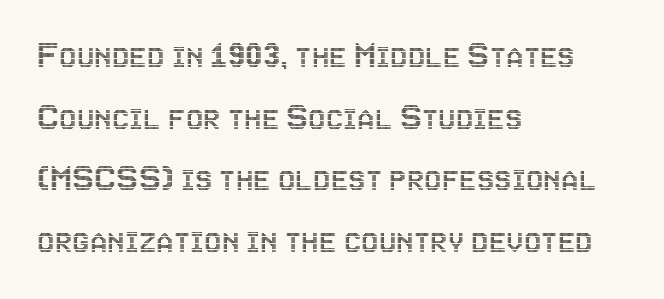
{"italic": "no", "width": "condensed", "x_height": "large", "monospaced": "no", "underline": "no", "align": "left", "line_spacing": "normal", "line_spacing_ratio": 1.58, "letter_spacing": "normal", "letter_spacing_em": 0.0, "glyph_px": 39}
